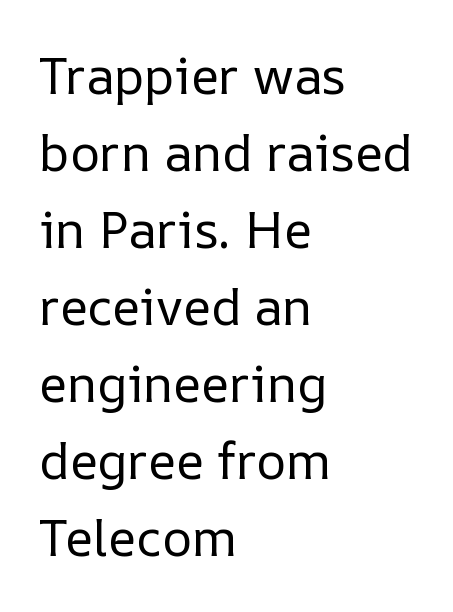
The passage shown stacks its lines at a standard gap. Words appear dense and cohesive because spacing is normal. Unbolded letterforms with no extra heft. Italic? Not at all — the glyphs are vertical.
